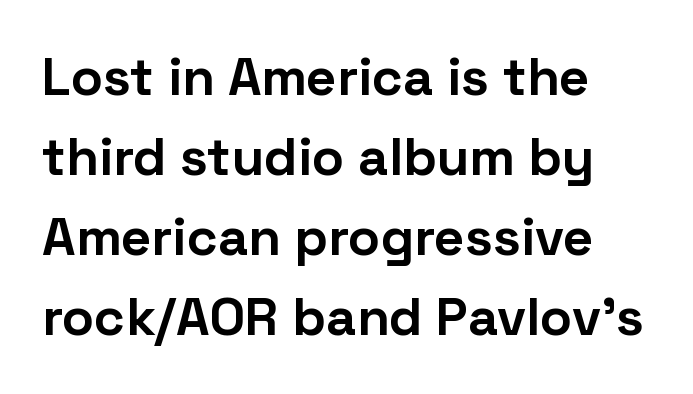
Q: Is the text bold? A: Yes.
Q: Is the text italic (slanted)? A: No, it is upright.
Q: Is the typeface a serif or a sans-serif typeface? A: Sans-serif.
Q: Is the text underlined? A: No.
Q: How is the paragraph aligned? A: Left-aligned.
Q: Is the spacing between letters normal or unusually wide? A: Normal.
Q: Is the spacing between lines tight, normal or loose? A: Normal.
Q: Width (condensed, normal, or wide)? A: Normal.
Q: Stroke contrast? A: Low.
Q: x-height? A: Medium.
Q: Monospaced? A: No.
